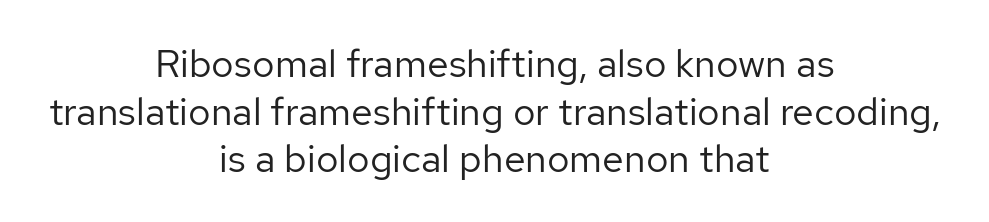
The axis of the letterforms is exactly vertical. Nothing sits at the stroke ends, so this counts as sans-serif. Typeset on center — no edge is straight. Standard letterfit; no display-style spreading of the glyphs. The cut favours lightness, reaching ordinary text weight at its darkest. Descender tails drop into unmarked territory.
